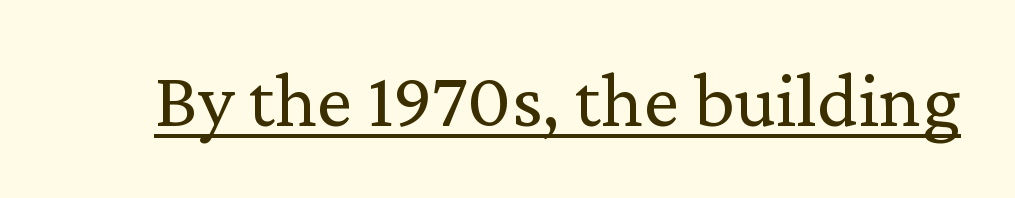
The image shows 79 px regular-weight serif type, upright; set normal letter spacing, underlined; medium stroke contrast and a medium x-height.
